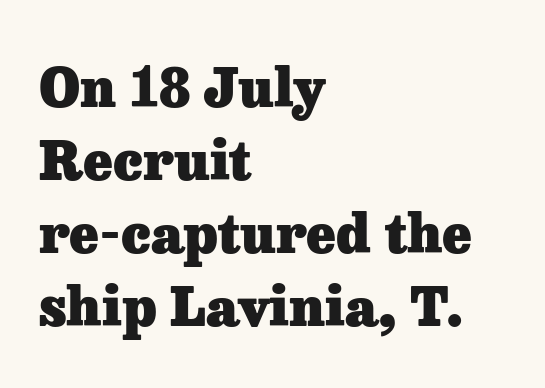
{"serif": "yes", "italic": "no", "bold": "yes", "weight": "heavy", "width": "normal", "stroke_contrast": "low", "x_height": "medium", "monospaced": "no", "underline": "no", "align": "left", "line_spacing": "normal", "line_spacing_ratio": 1.35, "letter_spacing": "normal", "letter_spacing_em": 0.0, "glyph_px": 54}
